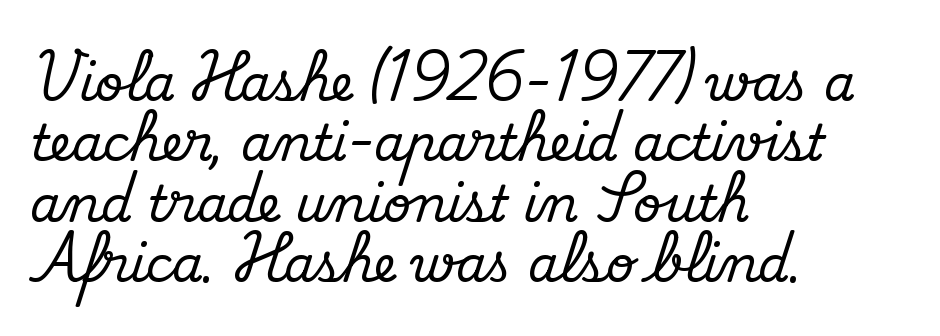
Q: Is the text italic (slanted)? A: Yes.
Q: Is the typeface a serif or a sans-serif typeface? A: Serif.
Q: Is the text underlined? A: No.
Q: How is the paragraph aligned? A: Left-aligned.
Q: Is the spacing between letters normal or unusually wide? A: Normal.
Q: Width (condensed, normal, or wide)? A: Normal.
Q: Stroke contrast? A: Medium.
Q: x-height? A: Small.
Q: Monospaced? A: No.
